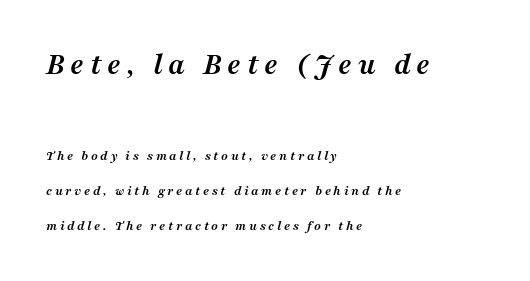
{"serif": "yes", "italic": "yes", "lean": "right", "slant_degrees": 16, "bold": "yes", "weight": "semibold", "width": "normal", "stroke_contrast": "medium", "x_height": "medium", "monospaced": "no", "underline": "no", "align": "left", "line_spacing": "loose", "line_spacing_ratio": 2.47, "larger_block": "first", "size_ratio": 2.21, "glyph_px": 31}
